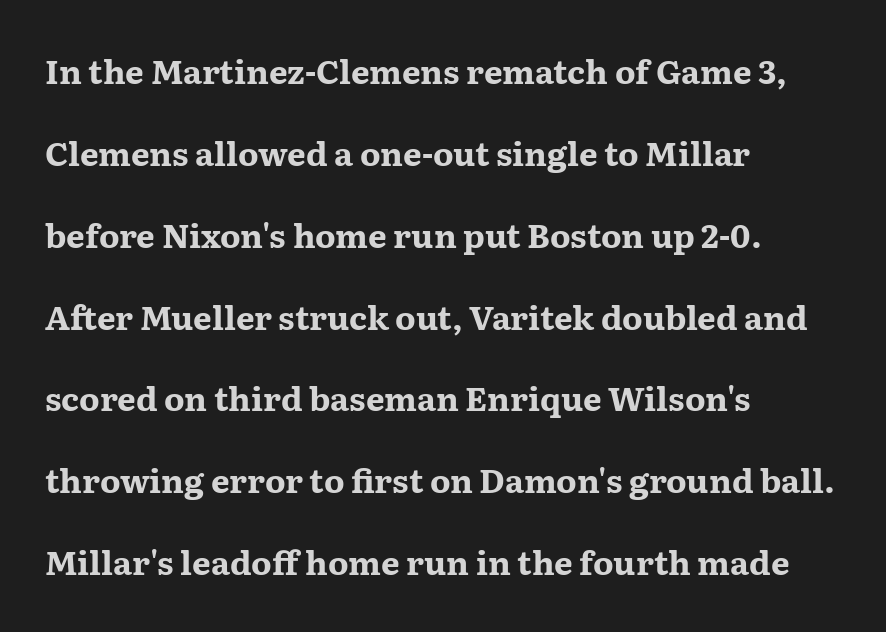
Serif or sans? Serif — the stroke terminals have little feet. You could call the tracking neutral — neither tight nor loose. Summary of vertical rhythm: relaxed, with wide interline spacing. The letters stand upright; this is a roman face. The setting favours the left margin, as ordinary paragraphs usually do. Plain, unruled lines of type.
